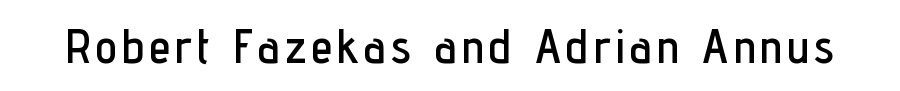
The image shows 48 px condensed sans-serif type, upright; set not underlined; low stroke contrast and a medium x-height.
